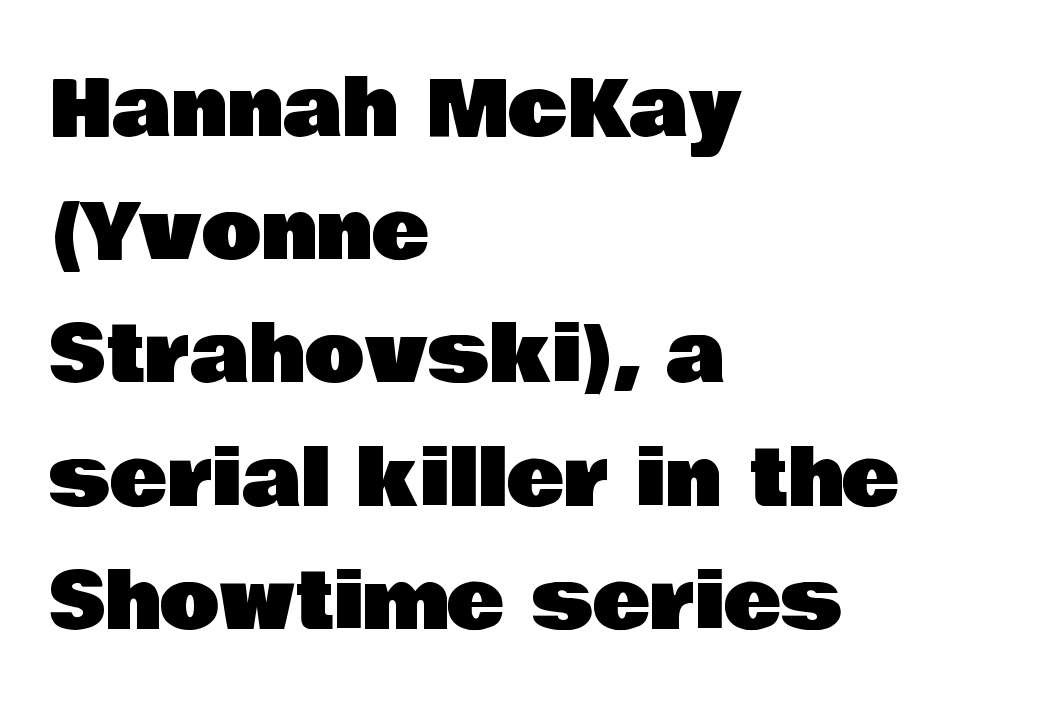
The image shows 78 px sans-serif type, upright; set left-aligned, normal line spacing (1.58x), normal letter spacing, not underlined; low stroke contrast and a large x-height.
